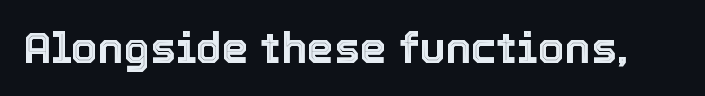
Q: Is the text italic (slanted)? A: No, it is upright.
Q: Is the text underlined? A: No.
Q: Is the spacing between letters normal or unusually wide? A: Normal.
Q: Width (condensed, normal, or wide)? A: Normal.
Q: x-height? A: Medium.
Q: Monospaced? A: No.
